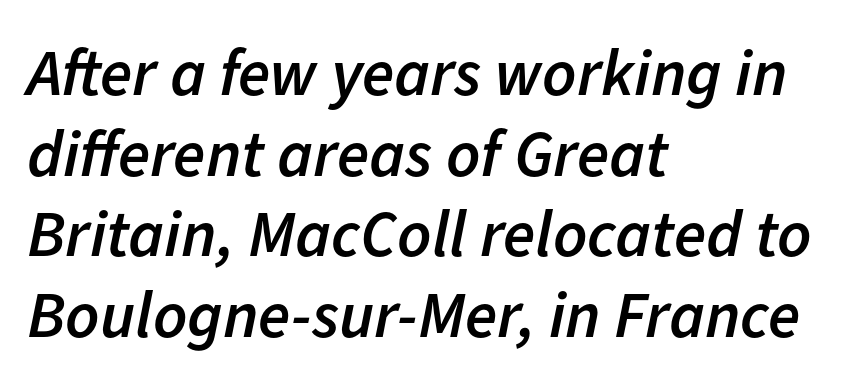
Just letters on the line, the space beneath them empty. In terms of letterspacing, this is plain default setting. Character widths vary here, with narrow letters taking less room than wide ones. Rendered with sloped, italic letterforms. This rendering uses left alignment, leaving the right contour irregular.
